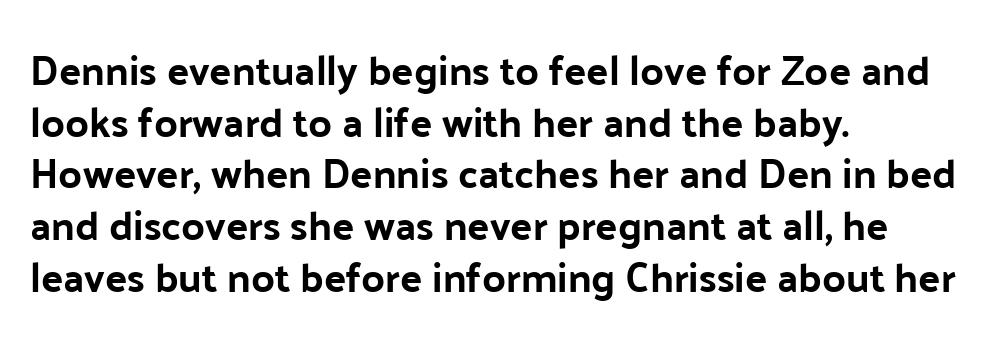
The image shows 41 px sans-serif type, upright; set left-aligned, normal line spacing (1.26x), normal letter spacing, not underlined; low stroke contrast and a medium x-height.
